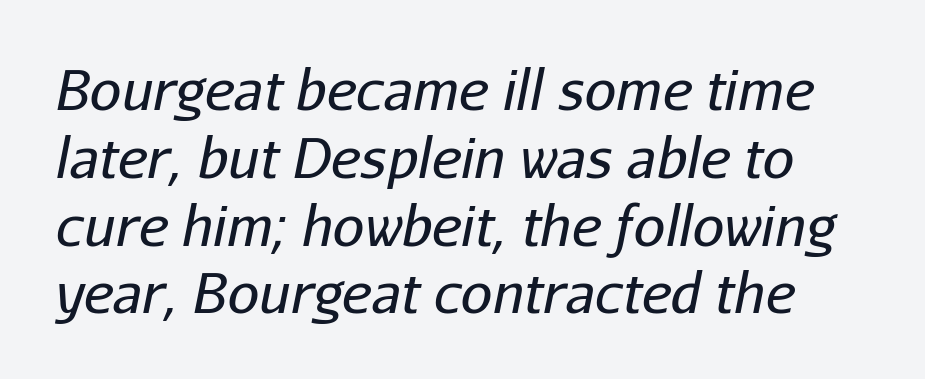
Nobody touched the tracking dial on this one. Think standard paragraph weight, or any step lighter than that. Unmarked baselines from the first word to the last. Style check: oblique.
